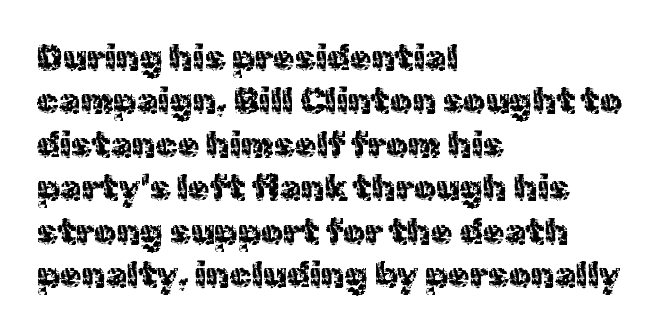
The image shows 35 px sans-serif type, upright; set left-aligned, line spacing 1.24x, normal letter spacing, not underlined; a medium x-height.
